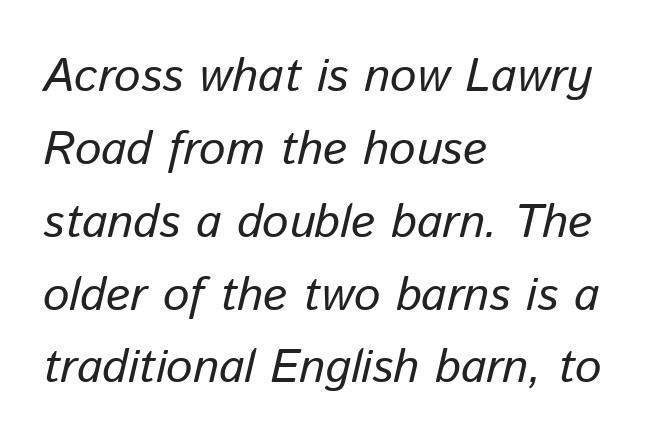
The image shows 47 px regular-weight type, italic (leaning right); set left-aligned, normal line spacing (1.55x), normal letter spacing, not underlined; low stroke contrast and a medium x-height.
